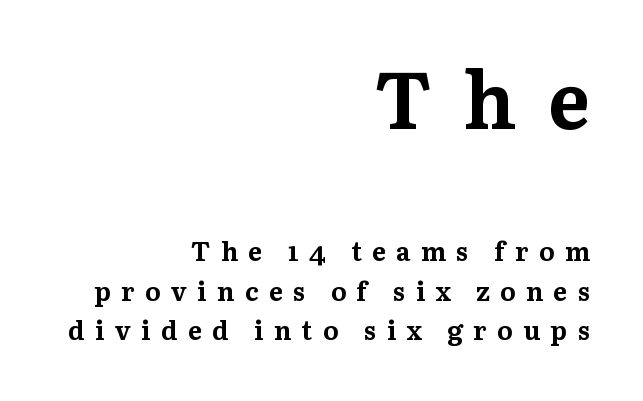
Q: Is the text bold? A: Yes.
Q: Is the text italic (slanted)? A: No, it is upright.
Q: Is the typeface a serif or a sans-serif typeface? A: Serif.
Q: Is the text underlined? A: No.
Q: How is the paragraph aligned? A: Right-aligned.
Q: Is the spacing between letters normal or unusually wide? A: Unusually wide.
Q: Is the spacing between lines tight, normal or loose? A: Normal.
Q: Which block of text is set in a larger size, the first (top) or the second (bottom)? A: The first (top) one.
Q: Width (condensed, normal, or wide)? A: Normal.
Q: Stroke contrast? A: Medium.
Q: x-height? A: Medium.
Q: Monospaced? A: No.
